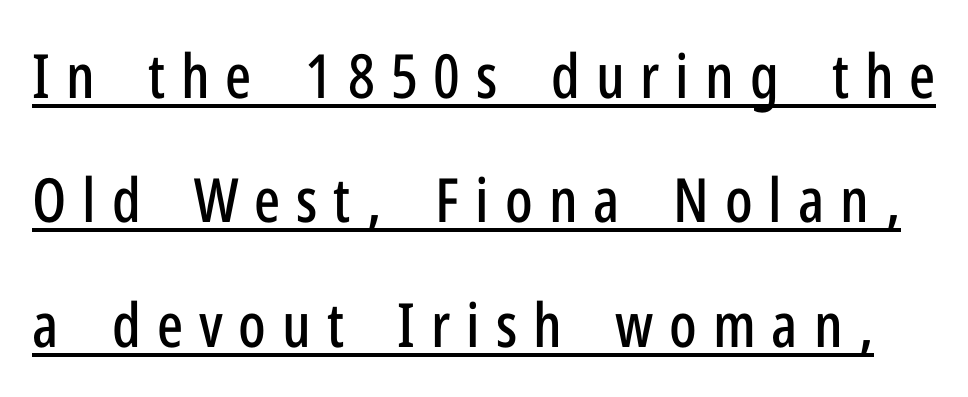
The image shows 61 px condensed sans-serif type, upright; set loose line spacing (2.04x), unusually wide letter spacing (+0.26 em), underlined; low stroke contrast and a medium x-height.
